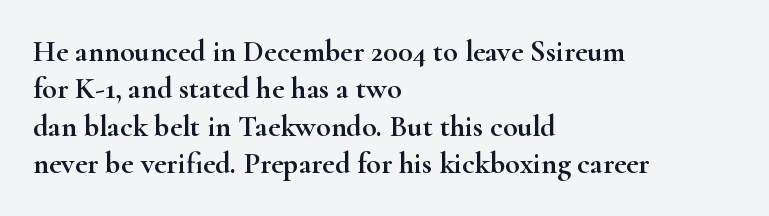
The image shows 30 px wide serif type, upright; set left-aligned, normal line spacing (1.25x), normal letter spacing, not underlined; high stroke contrast and a small x-height.
